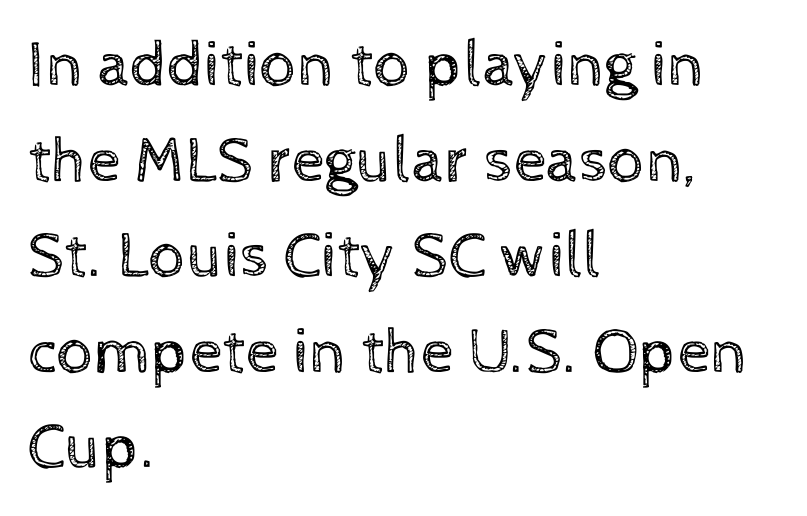
{"italic": "no", "bold": "no", "weight": "regular", "width": "normal", "x_height": "medium", "monospaced": "no", "underline": "no", "align": "left", "line_spacing": "normal", "line_spacing_ratio": 1.47, "letter_spacing": "normal", "letter_spacing_em": 0.0, "glyph_px": 65}
